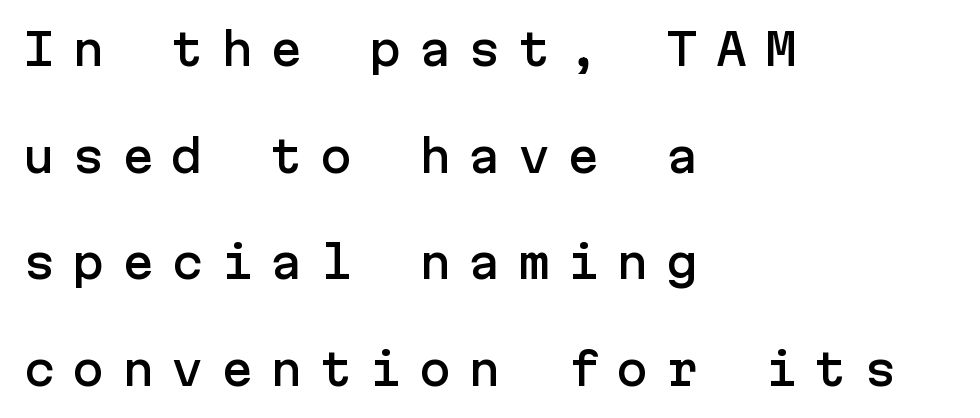
The image shows 43 px sans-serif type, upright; set left-aligned, loose line spacing (2.48x), unusually wide letter spacing (+0.4 em), not underlined; low stroke contrast and a medium x-height.
